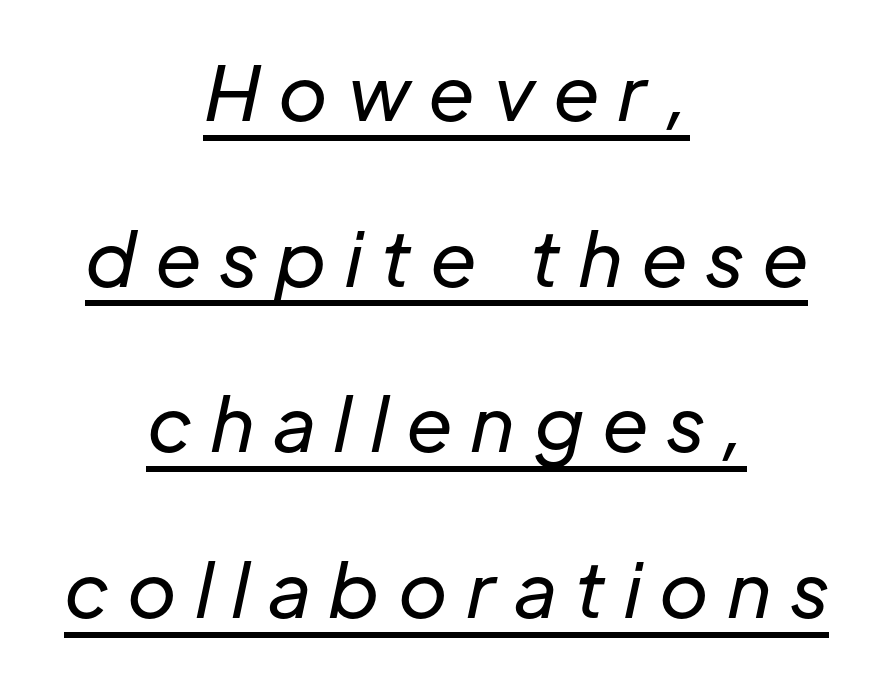
The passage shown has open, widely tracked lettering throughout. Students, observe: this is what heavily led, spacious text looks like. Rendered with sloped, italic letterforms. This rendering uses center alignment, leaving both contours irregular but symmetric.
